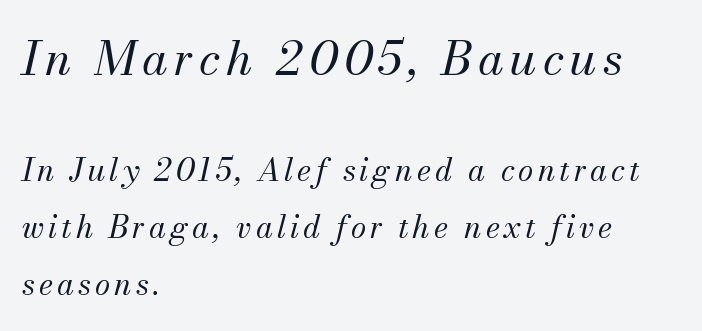
Q: Is the text bold? A: No.
Q: Is the text italic (slanted)? A: Yes, it leans right by about 13 degrees.
Q: Is the typeface a serif or a sans-serif typeface? A: Serif.
Q: Is the text underlined? A: No.
Q: How is the paragraph aligned? A: Left-aligned.
Q: Which block of text is set in a larger size, the first (top) or the second (bottom)? A: The first (top) one.
Q: Width (condensed, normal, or wide)? A: Normal.
Q: Stroke contrast? A: Medium.
Q: x-height? A: Small.
Q: Monospaced? A: No.
